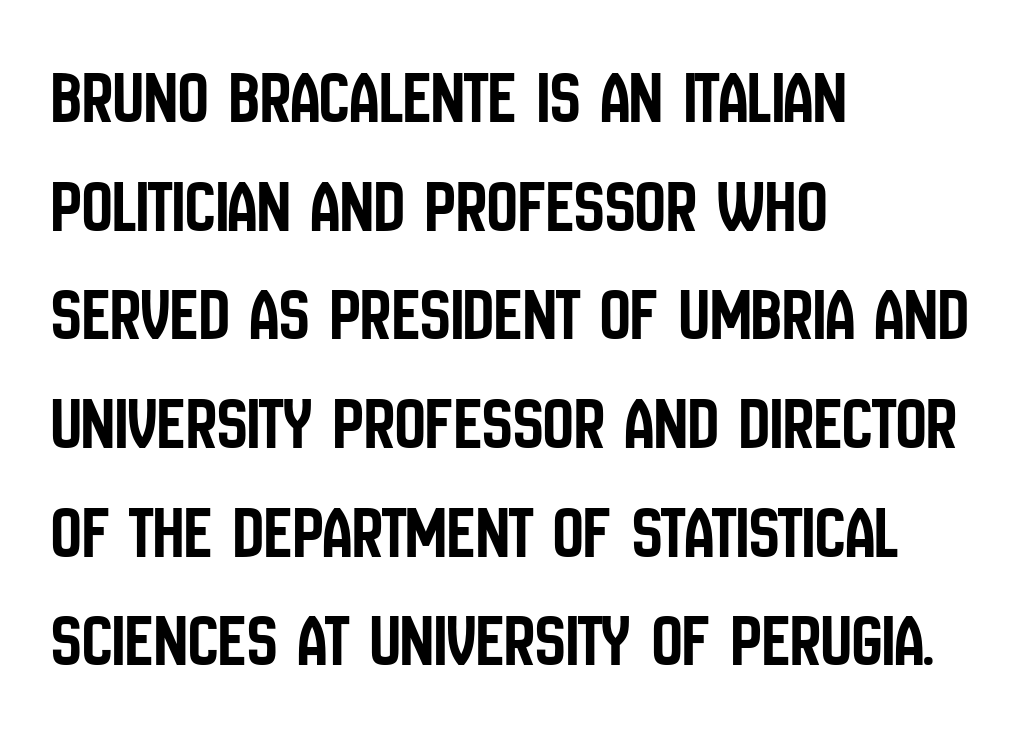
Q: Is the text italic (slanted)? A: No, it is upright.
Q: Is the typeface a serif or a sans-serif typeface? A: Sans-serif.
Q: Is the text underlined? A: No.
Q: How is the paragraph aligned? A: Left-aligned.
Q: Is the spacing between letters normal or unusually wide? A: Normal.
Q: Is the spacing between lines tight, normal or loose? A: Normal.
Q: Width (condensed, normal, or wide)? A: Condensed.
Q: Stroke contrast? A: Low.
Q: x-height? A: Large.
Q: Monospaced? A: No.
